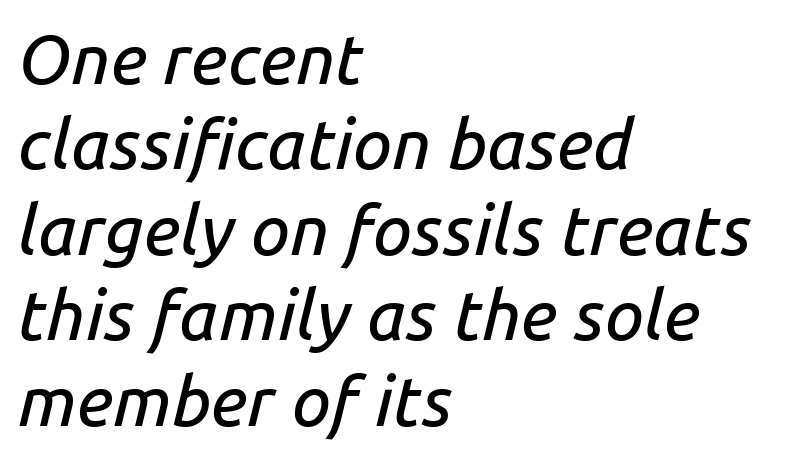
{"italic": "yes", "lean": "right", "slant_degrees": 14, "width": "normal", "stroke_contrast": "low", "x_height": "medium", "monospaced": "no", "underline": "no", "align": "left", "line_spacing_ratio": 1.22, "letter_spacing": "normal", "letter_spacing_em": 0.0, "glyph_px": 70}
